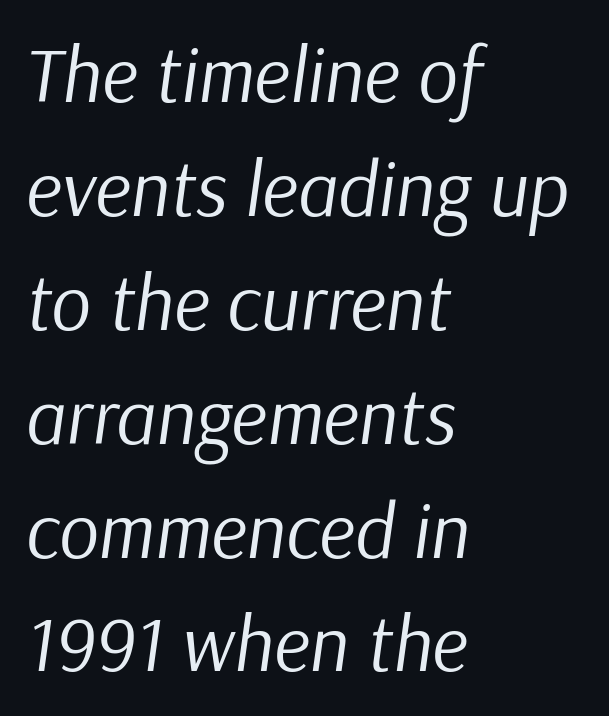
This rendering uses left alignment, leaving the right contour irregular. This sample keeps an unexceptional amount of space between lines. Stem width sits at or under what a default text font uses. The passage shown is typed in a proportional face where columns would drift.
